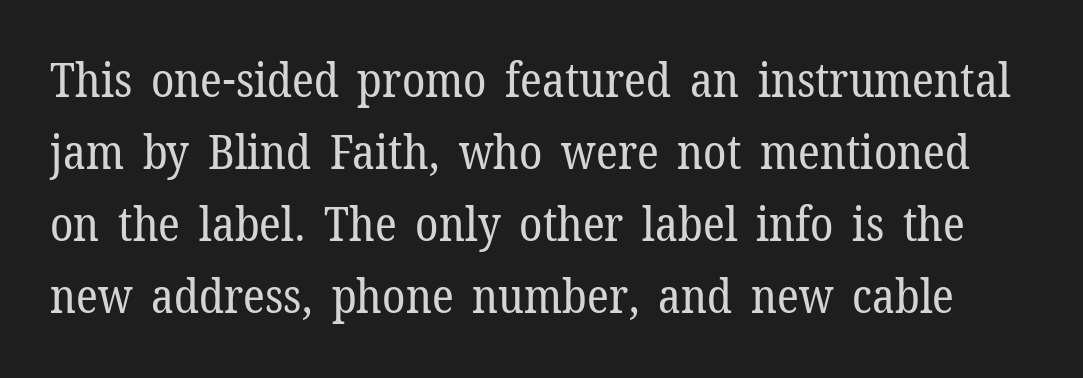
Q: Is the text bold? A: No.
Q: Is the text italic (slanted)? A: No, it is upright.
Q: Is the typeface a serif or a sans-serif typeface? A: Serif.
Q: Is the text underlined? A: No.
Q: Is the spacing between letters normal or unusually wide? A: Normal.
Q: Is the spacing between lines tight, normal or loose? A: Normal.
Q: Width (condensed, normal, or wide)? A: Normal.
Q: Stroke contrast? A: Low.
Q: x-height? A: Medium.
Q: Monospaced? A: No.
